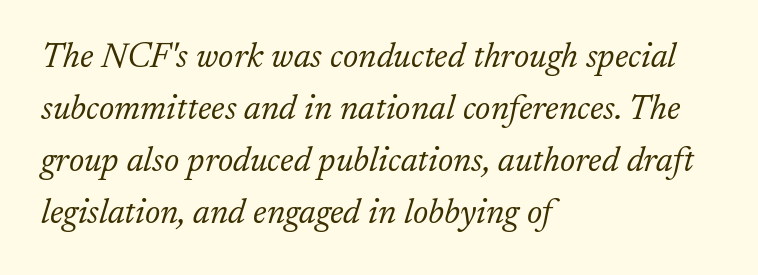
{"serif": "yes", "italic": "yes", "lean": "right", "slant_degrees": 17, "bold": "no", "weight": "light", "width": "normal", "stroke_contrast": "low", "x_height": "small", "monospaced": "no", "underline": "no", "align": "left", "line_spacing": "normal", "line_spacing_ratio": 1.49, "letter_spacing": "normal", "letter_spacing_em": 0.0, "glyph_px": 35}
